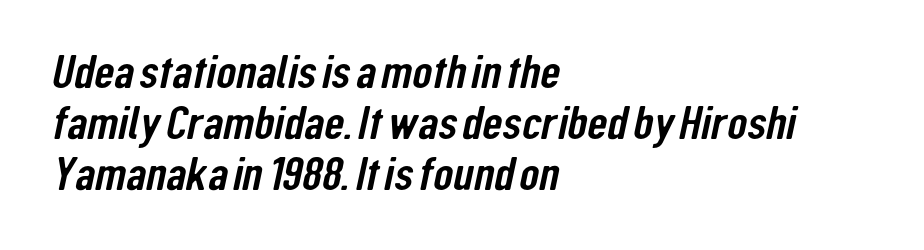
Q: Is the typeface a serif or a sans-serif typeface? A: Sans-serif.
Q: Is the text underlined? A: No.
Q: How is the paragraph aligned? A: Left-aligned.
Q: Is the spacing between letters normal or unusually wide? A: Normal.
Q: Is the spacing between lines tight, normal or loose? A: Tight.
Q: Width (condensed, normal, or wide)? A: Condensed.
Q: Stroke contrast? A: Low.
Q: x-height? A: Medium.
Q: Monospaced? A: No.
